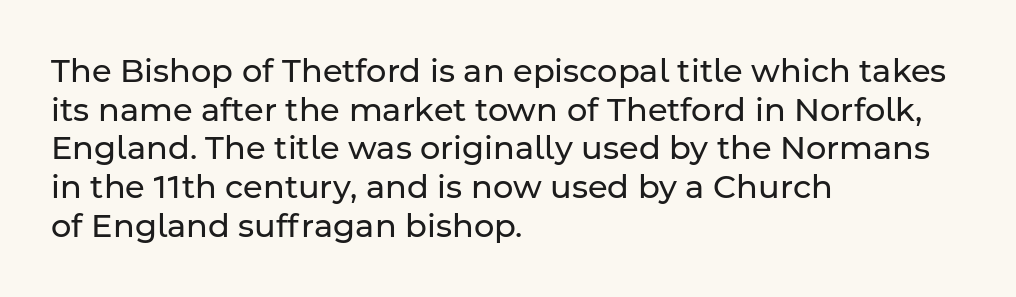
Q: Is the text bold? A: No.
Q: Is the text italic (slanted)? A: No, it is upright.
Q: Is the typeface a serif or a sans-serif typeface? A: Sans-serif.
Q: Is the text underlined? A: No.
Q: How is the paragraph aligned? A: Left-aligned.
Q: Is the spacing between letters normal or unusually wide? A: Normal.
Q: Width (condensed, normal, or wide)? A: Normal.
Q: Stroke contrast? A: Low.
Q: x-height? A: Medium.
Q: Monospaced? A: No.
